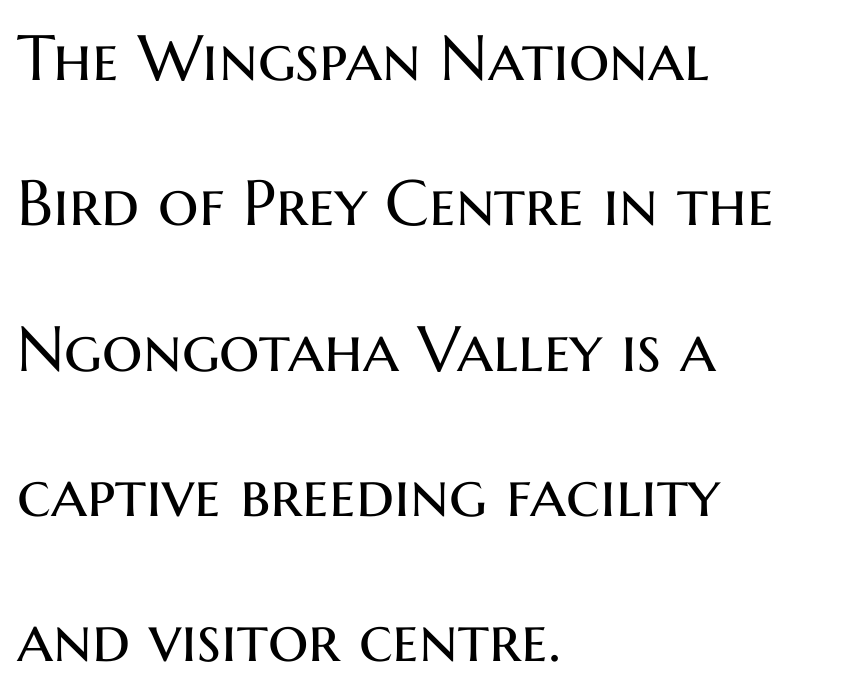
To sum up the face: it is a sans, with no serifs. Between one letter and the next there's only the usual sliver of space. Only glyphs here, with clear space below each row. Proportional: the letters do not fall into vertical columns. Designer's note — italics off, roman on. Bold? No — there's no thickening of the strokes.
